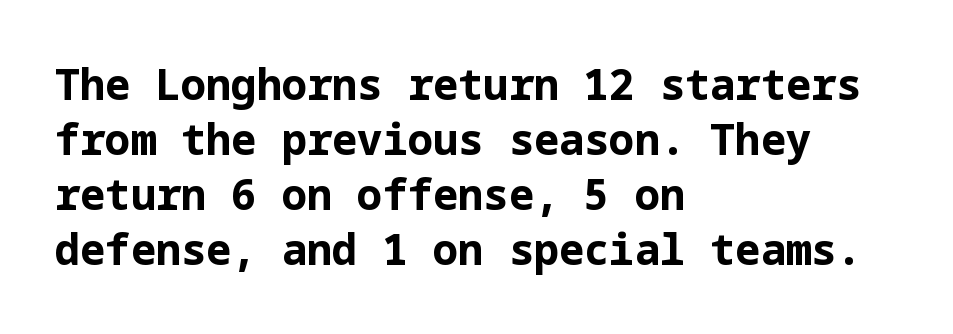
The text was rendered using a sans face with plain stroke endings. Spacing between characters is what you'd get straight out of the box. Which margin do the lines hug? The left one — the right edge is uneven. Posture: vertical.
